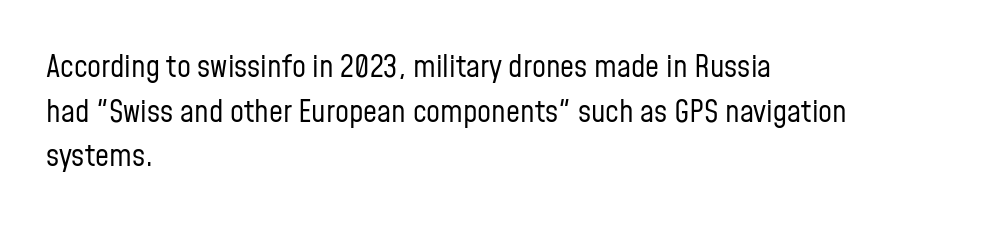
The image shows 31 px regular-weight, condensed sans-serif type, upright; set left-aligned, normal line spacing (1.44x), normal letter spacing, not underlined; low stroke contrast and a medium x-height.
